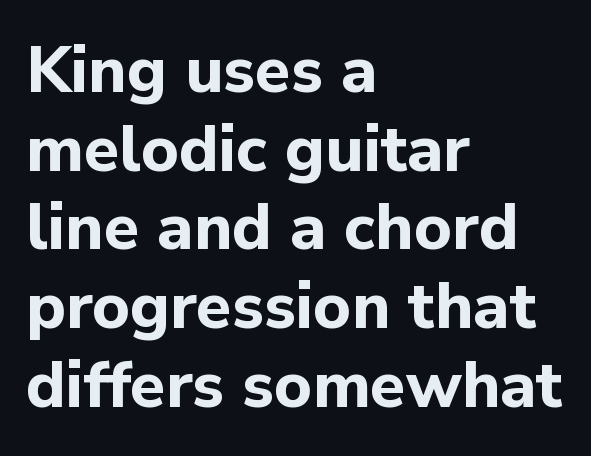
Does extra space separate the letters? No, they use regular spacing. Only glyphs here, with clear space below each row. Character widths vary here, with narrow letters taking less room than wide ones. These lines are composed in type without serifs.
